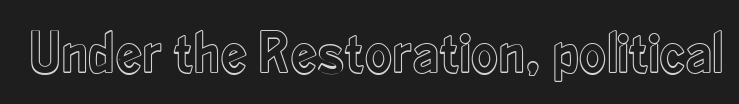
Do the characters align in a grid? No, the font is proportional. Honestly, the letter spacing is just normal — you wouldn't notice it. Words float on clear page, feet unadorned. The typography opts for an upright posture over an oblique one.
